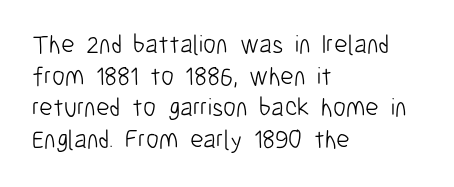
{"italic": "no", "bold": "no", "underline": "no", "align": "left", "line_spacing_ratio": 1.22, "letter_spacing": "normal", "letter_spacing_em": 0.0, "glyph_px": 26}
